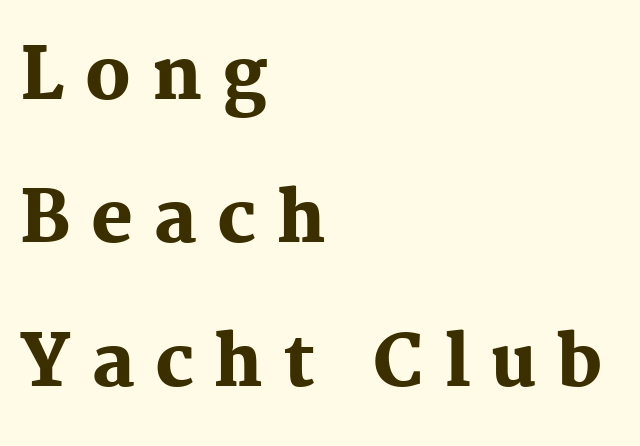
This is the regular roman posture of the typeface. A typesetter would call this heavily tracked-out type. Note the varied advance widths — an 'i' is clearly narrower than an 'm'. Check the space under the baseline: it is left empty. The vertical gap from one line to the next is large. Horizontally, the lines are justified to the leading edge only.
